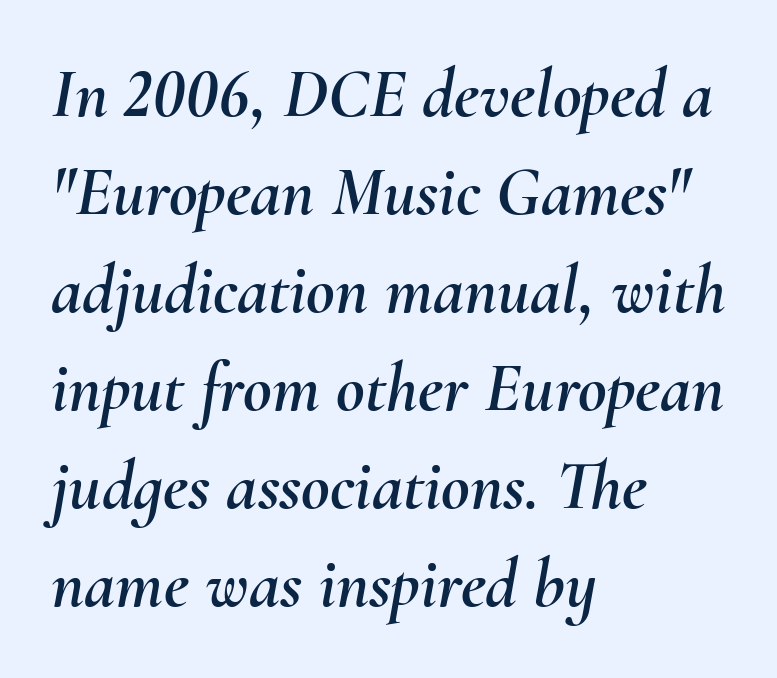
{"italic": "yes", "lean": "right", "slant_degrees": 10, "width": "normal", "stroke_contrast": "medium", "x_height": "small", "monospaced": "no", "underline": "no", "align": "left", "line_spacing": "normal", "line_spacing_ratio": 1.4, "letter_spacing": "normal", "letter_spacing_em": 0.0, "glyph_px": 70}
